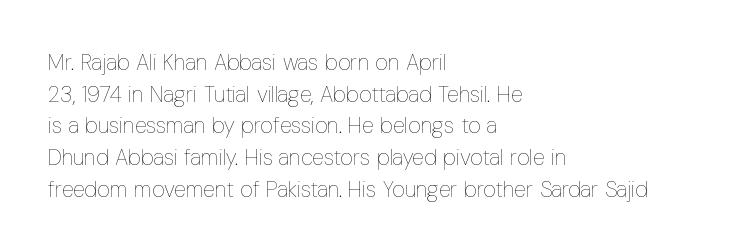
{"italic": "no", "bold": "no", "underline": "no", "align": "left", "line_spacing": "normal", "line_spacing_ratio": 1.44, "letter_spacing": "normal", "letter_spacing_em": 0.0, "glyph_px": 22}
